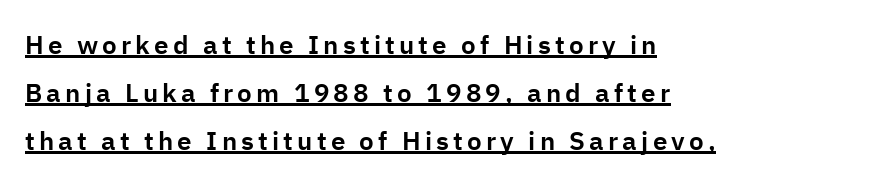
Q: Is the text italic (slanted)? A: No, it is upright.
Q: Is the text underlined? A: Yes.
Q: How is the paragraph aligned? A: Left-aligned.
